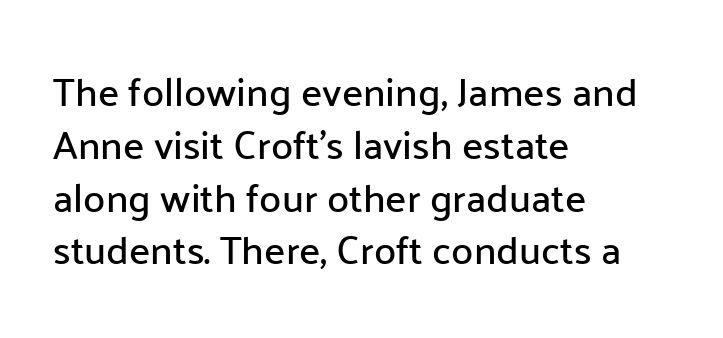
Q: Is the text italic (slanted)? A: No, it is upright.
Q: Is the typeface a serif or a sans-serif typeface? A: Sans-serif.
Q: Is the text underlined? A: No.
Q: How is the paragraph aligned? A: Left-aligned.
Q: Is the spacing between letters normal or unusually wide? A: Normal.
Q: Is the spacing between lines tight, normal or loose? A: Normal.
Q: Width (condensed, normal, or wide)? A: Normal.
Q: Stroke contrast? A: Low.
Q: x-height? A: Medium.
Q: Monospaced? A: No.
